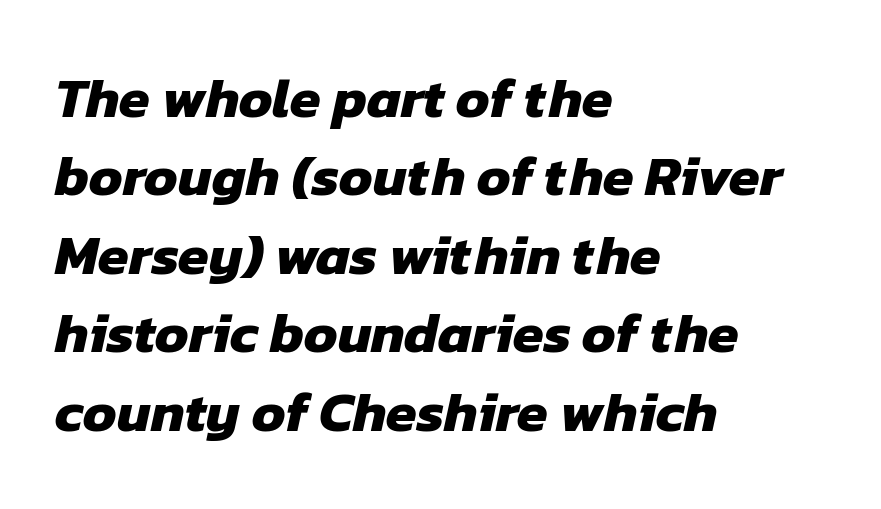
Leading: standard. The font family rendered here belongs to the sans-serif group. Every letter is thick-stroked: bold, no question. The passage shown is typed in a proportional face where columns would drift.
